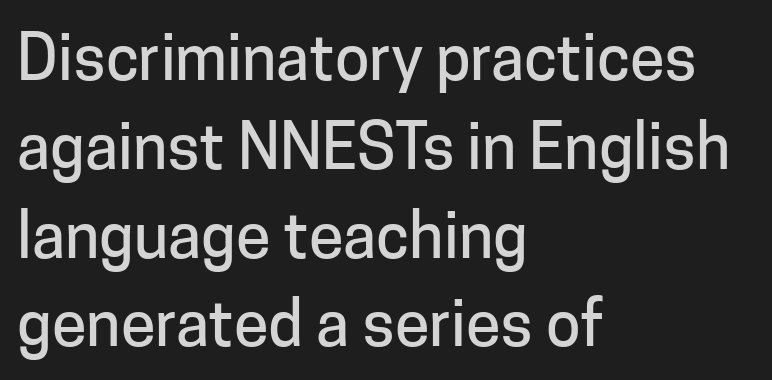
The image shows 63 px sans-serif type, upright; set left-aligned, normal line spacing (1.41x), normal letter spacing, not underlined; low stroke contrast and a medium x-height.
